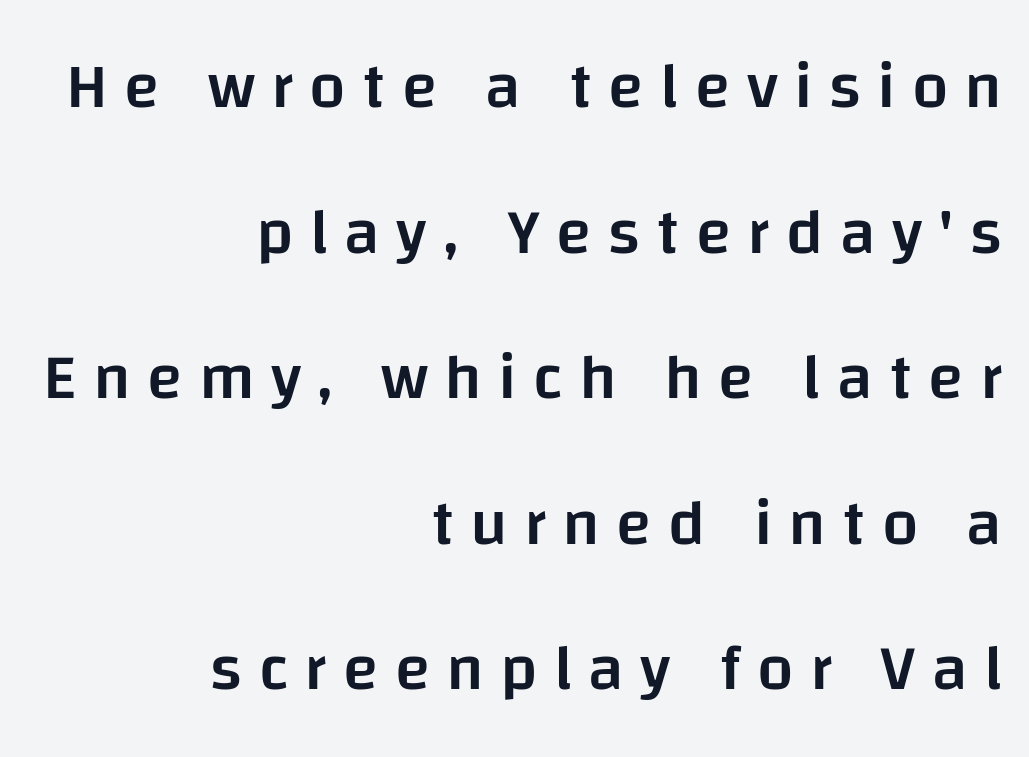
The image shows 65 px semibold sans-serif type, upright; set right-aligned, loose line spacing (2.24x), unusually wide letter spacing (+0.25 em), not underlined; low stroke contrast and a large x-height.
